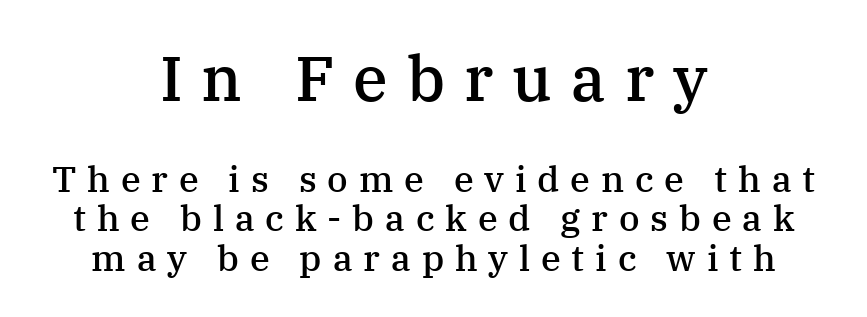
Q: Is the text bold? A: Semi-bold.
Q: Is the text italic (slanted)? A: No, it is upright.
Q: Is the typeface a serif or a sans-serif typeface? A: Serif.
Q: Is the text underlined? A: No.
Q: How is the paragraph aligned? A: Centered.
Q: Is the spacing between letters normal or unusually wide? A: Unusually wide.
Q: Is the spacing between lines tight, normal or loose? A: Tight.
Q: Which block of text is set in a larger size, the first (top) or the second (bottom)? A: The first (top) one.
Q: Width (condensed, normal, or wide)? A: Normal.
Q: Stroke contrast? A: Medium.
Q: x-height? A: Medium.
Q: Monospaced? A: No.
